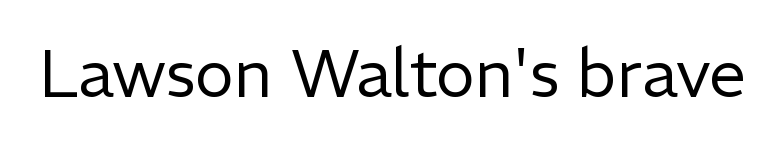
Stroke terminals: plain, sans-serif. Does the lettering tilt? It doesn't — this is upright. What stands out about the letter spacing? Nothing — it is the standard amount. The specimen omits any rule beneath the text block's lines.
